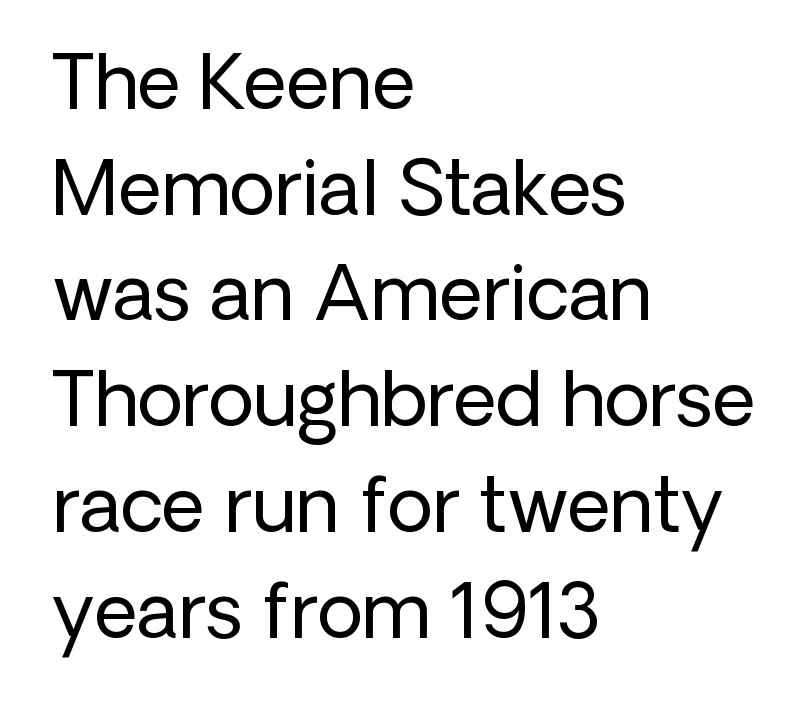
{"serif": "no", "italic": "no", "bold": "no", "weight": "regular", "width": "normal", "stroke_contrast": "low", "x_height": "medium", "monospaced": "no", "underline": "no", "align": "left", "line_spacing": "normal", "line_spacing_ratio": 1.41, "letter_spacing": "normal", "letter_spacing_em": 0.0, "glyph_px": 75}
